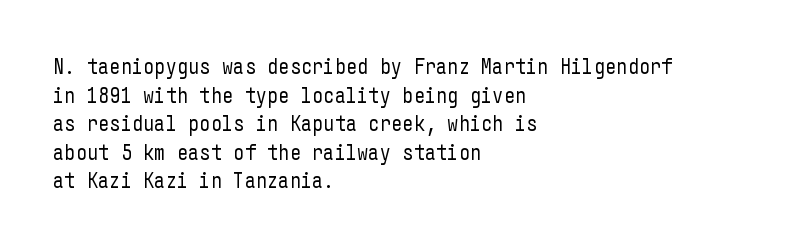
Check the space under the baseline: it is left empty. Characters follow at the spacing the type designer built in. These glyphs show unthickened strokes, regular width or finer. This is the regular roman posture of the typeface. A typesetter would call this leading conventional body-copy spacing. The compositor pushed each line to the left boundary.
